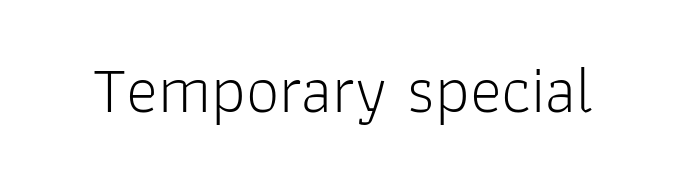
The image shows 67 px light sans-serif type, upright; set normal letter spacing, not underlined; low stroke contrast and a medium x-height.
